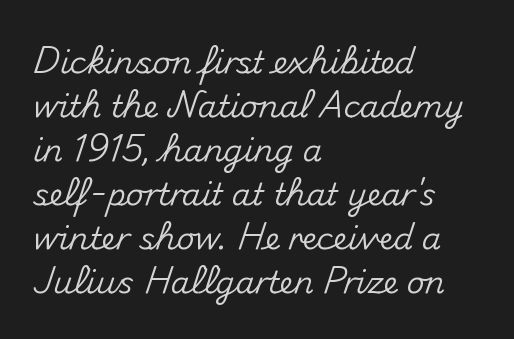
Q: Is the text italic (slanted)? A: Yes.
Q: Is the typeface a serif or a sans-serif typeface? A: Sans-serif.
Q: Is the text underlined? A: No.
Q: How is the paragraph aligned? A: Left-aligned.
Q: Is the spacing between letters normal or unusually wide? A: Normal.
Q: Is the spacing between lines tight, normal or loose? A: Normal.
Q: Width (condensed, normal, or wide)? A: Normal.
Q: Stroke contrast? A: Medium.
Q: x-height? A: Small.
Q: Monospaced? A: No.
